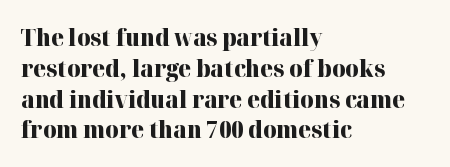
{"italic": "no", "bold": "yes", "underline": "no", "align": "left", "line_spacing": "normal", "line_spacing_ratio": 1.34, "letter_spacing": "normal", "letter_spacing_em": 0.0, "glyph_px": 23}
